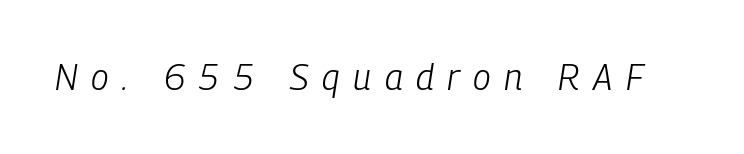
Check the space under the baseline: it is left empty. Posture: slanted. The strokes carry an ordinary text weight at most. The gaps between neighbouring characters are conspicuously large. You could not count columns in this text — the font is proportionally spaced.
